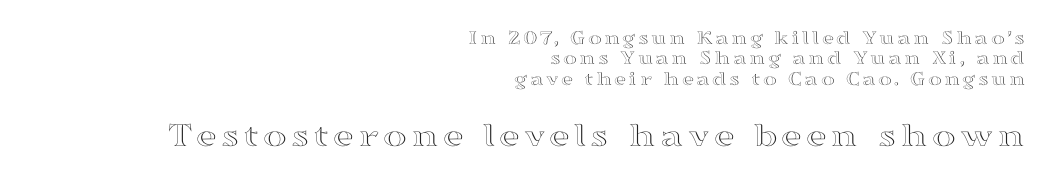
{"italic": "no", "width": "wide", "x_height": "medium", "monospaced": "no", "underline": "no", "align": "right", "line_spacing": "tight", "line_spacing_ratio": 0.97, "larger_block": "second", "size_ratio": 1.71, "glyph_px": 36}
